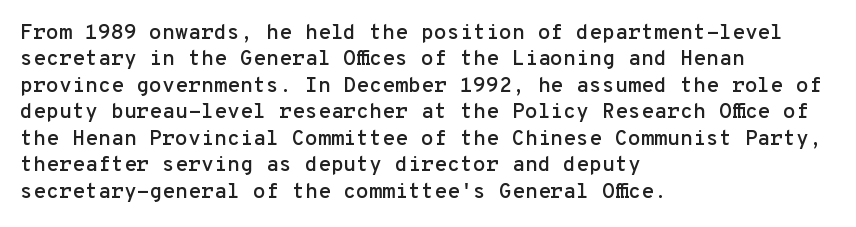
Is there much room between lines? A standard amount, neither cramped nor airy. The line texture is even and compact thanks to regular tracking. In terms of posture, this sample is upright. The paragraph has a hard left edge and a soft right edge. The strip under each line holds only bare page.
